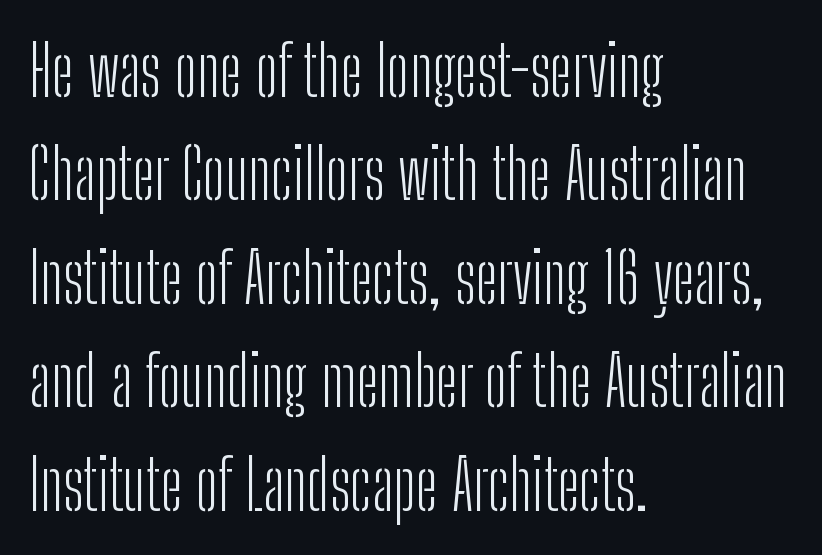
The image shows 69 px light, condensed sans-serif type, upright; set left-aligned, normal line spacing (1.5x), normal letter spacing, not underlined; low stroke contrast and a medium x-height.
